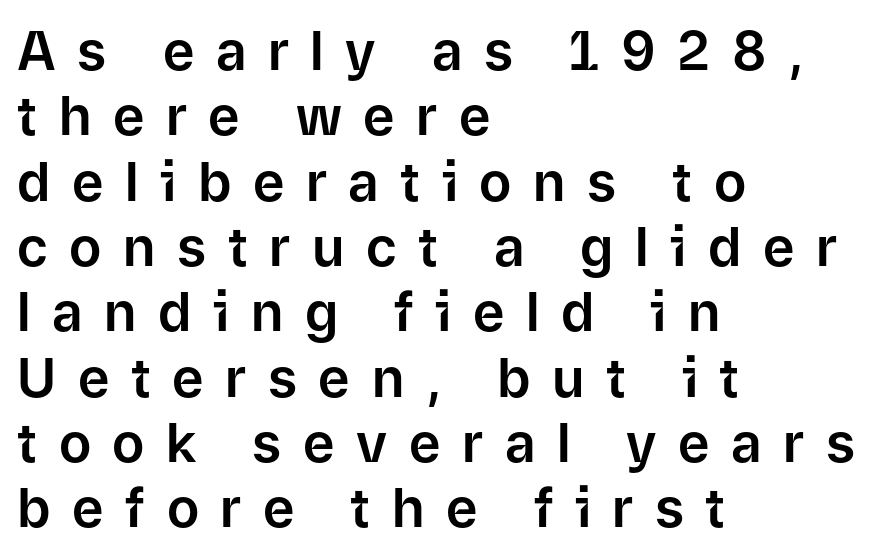
The image shows 54 px sans-serif type, upright; set left-aligned, line spacing 1.21x, unusually wide letter spacing (+0.4 em), not underlined; low stroke contrast and a medium x-height.
